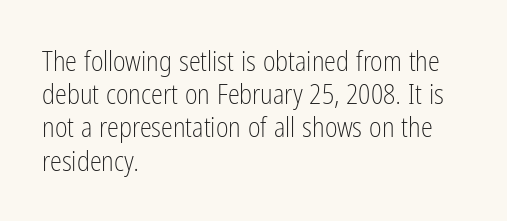
The image shows 27 px text type, upright; set left-aligned, line spacing 1.23x, normal letter spacing, not underlined.
